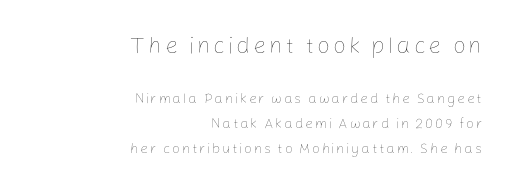
The image shows 23 px text type, upright; set right-aligned, line spacing 1.78x, not underlined; the first (top) block is 1.64x larger.
